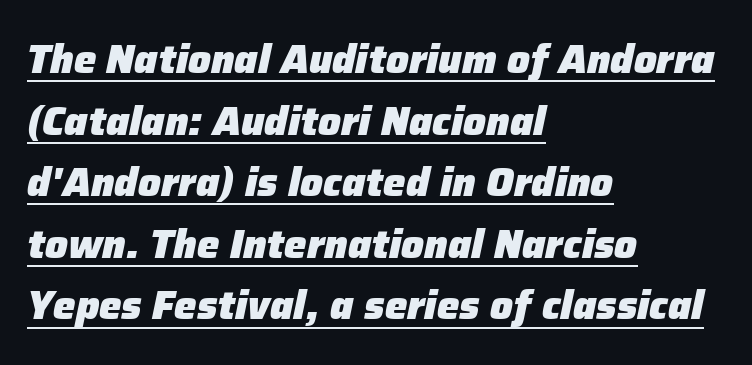
Q: Is the text bold? A: Yes.
Q: Is the text italic (slanted)? A: Yes, it leans right by about 12 degrees.
Q: Is the text underlined? A: Yes.
Q: How is the paragraph aligned? A: Left-aligned.
Q: Is the spacing between letters normal or unusually wide? A: Normal.
Q: Is the spacing between lines tight, normal or loose? A: Normal.
Q: Width (condensed, normal, or wide)? A: Normal.
Q: Stroke contrast? A: Low.
Q: x-height? A: Medium.
Q: Monospaced? A: No.
